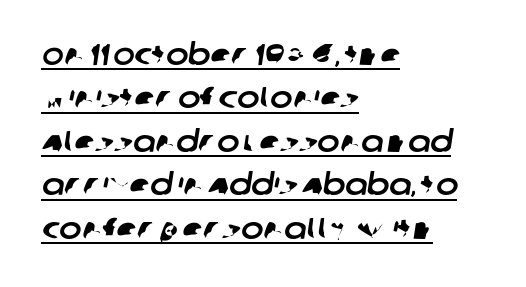
The image shows 30 px sans-serif type; set left-aligned, normal line spacing (1.45x), normal letter spacing, underlined; low stroke contrast and a large x-height.
